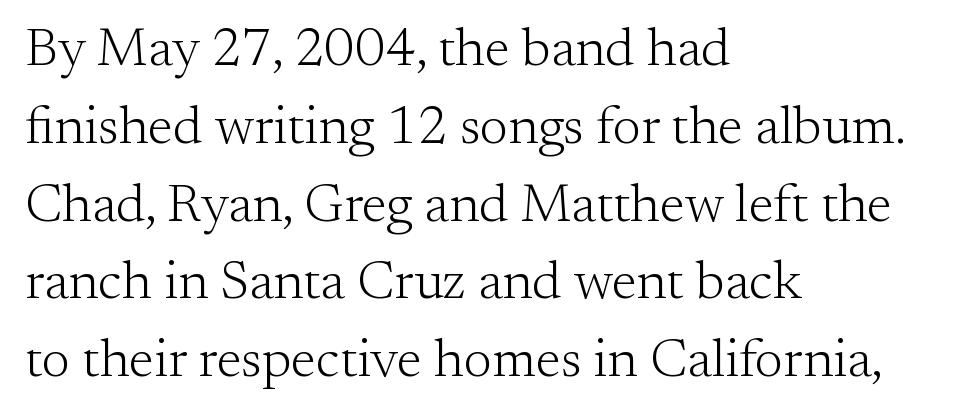
The image shows 54 px light serif type, upright; set left-aligned, normal line spacing (1.44x), normal letter spacing, not underlined; medium stroke contrast and a small x-height.
